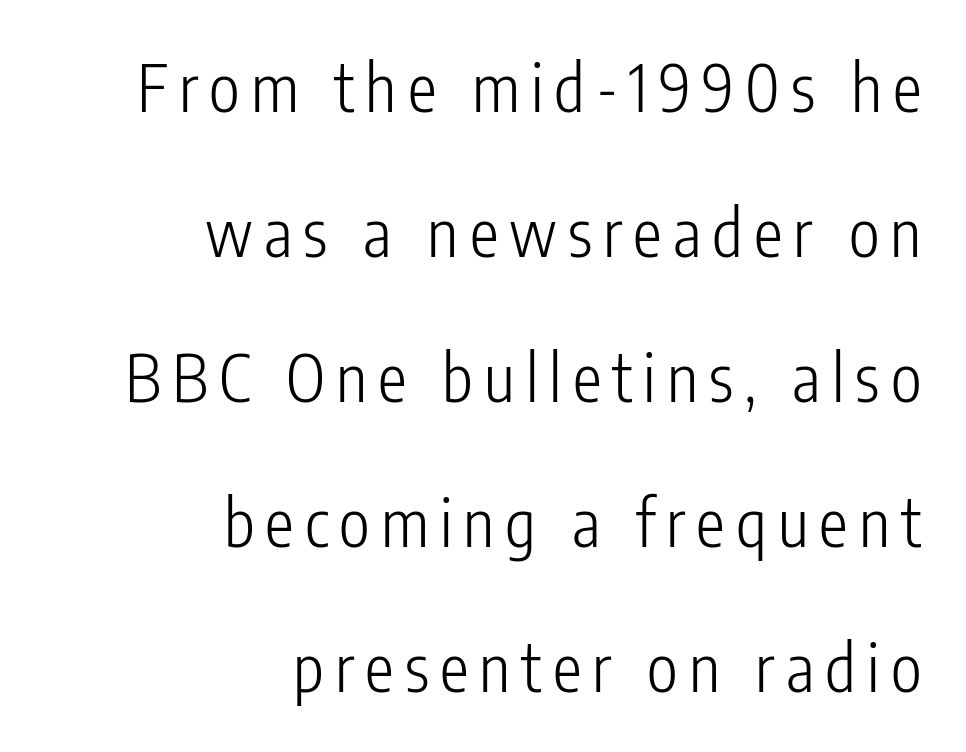
This sample uses an upright cut, with every glyph sitting square on the baseline. You could not count columns in this text — the font is proportionally spaced. One glance says open: line gaps are wider than usual. The glyphs in this specimen are sans serif.
